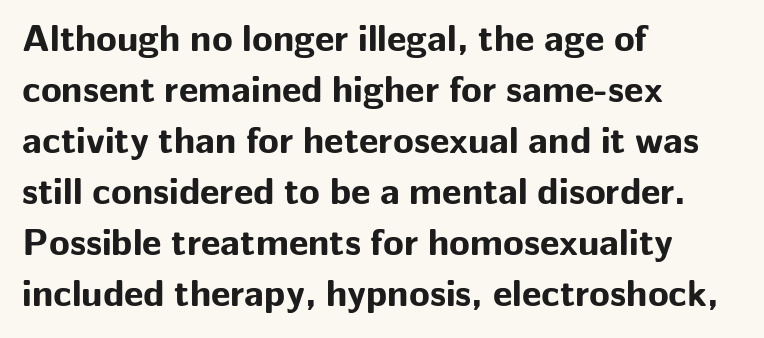
The image shows 38 px bold sans-serif type, upright; set left-aligned, normal line spacing (1.34x), normal letter spacing, not underlined; low stroke contrast and a medium x-height.
